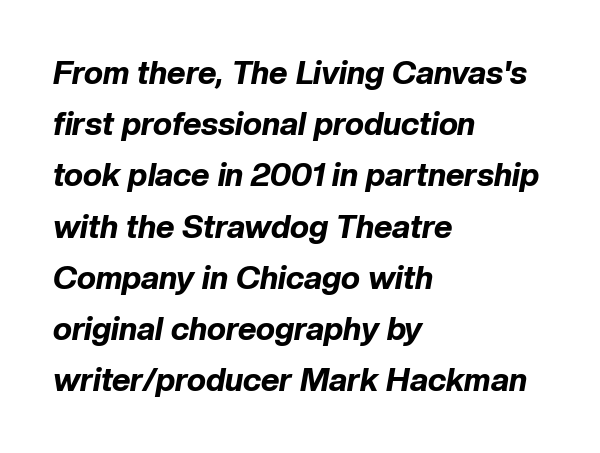
Q: Is the text bold? A: Yes.
Q: Is the text italic (slanted)? A: Yes, it leans right by about 10 degrees.
Q: Is the text underlined? A: No.
Q: How is the paragraph aligned? A: Left-aligned.
Q: Is the spacing between letters normal or unusually wide? A: Normal.
Q: Is the spacing between lines tight, normal or loose? A: Normal.
Q: Width (condensed, normal, or wide)? A: Normal.
Q: Stroke contrast? A: Low.
Q: x-height? A: Medium.
Q: Monospaced? A: No.
